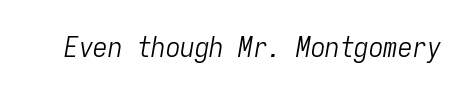
The image shows 29 px light, condensed type, italic (leaning right), monospaced; set normal letter spacing, not underlined; low stroke contrast and a medium x-height.
